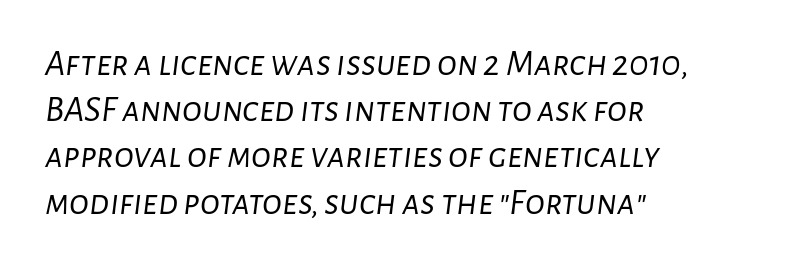
{"italic": "yes", "lean": "right", "slant_degrees": 7, "bold": "no", "weight": "light", "width": "normal", "stroke_contrast": "low", "x_height": "medium", "monospaced": "no", "underline": "no", "align": "left", "line_spacing": "normal", "line_spacing_ratio": 1.25, "letter_spacing": "normal", "letter_spacing_em": 0.0, "glyph_px": 37}
